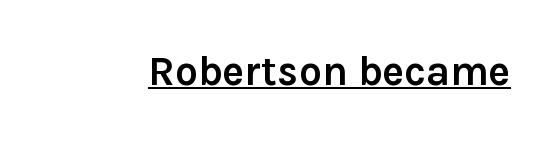
Q: Is the text bold? A: Yes.
Q: Is the text italic (slanted)? A: No, it is upright.
Q: Is the typeface a serif or a sans-serif typeface? A: Sans-serif.
Q: Is the text underlined? A: Yes.
Q: Is the spacing between letters normal or unusually wide? A: Normal.
Q: Width (condensed, normal, or wide)? A: Normal.
Q: x-height? A: Medium.
Q: Monospaced? A: No.
